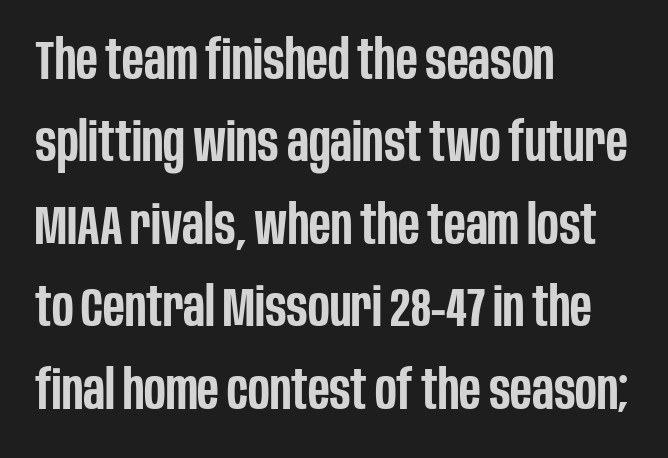
Q: Is the text bold? A: Semi-bold.
Q: Is the text italic (slanted)? A: No, it is upright.
Q: Is the typeface a serif or a sans-serif typeface? A: Sans-serif.
Q: Is the text underlined? A: No.
Q: How is the paragraph aligned? A: Left-aligned.
Q: Is the spacing between letters normal or unusually wide? A: Normal.
Q: Is the spacing between lines tight, normal or loose? A: Normal.
Q: Width (condensed, normal, or wide)? A: Condensed.
Q: Stroke contrast? A: Low.
Q: x-height? A: Large.
Q: Monospaced? A: No.
